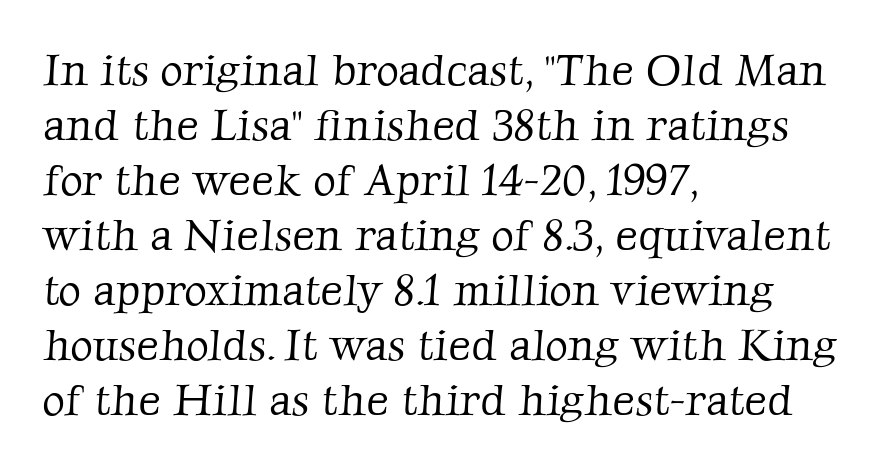
Stems here are at most as thick as an everyday book face. Between one letter and the next there's only the usual sliver of space. Type style note: has serifs. Has an underline been added? It has not. Typeset ragged right — the left edge is the straight one.
